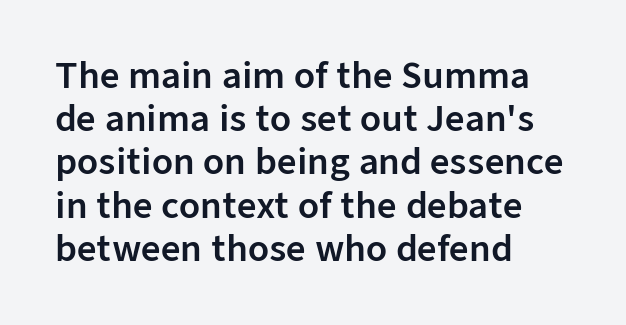
Q: Is the text italic (slanted)? A: No, it is upright.
Q: Is the typeface a serif or a sans-serif typeface? A: Sans-serif.
Q: Is the text underlined? A: No.
Q: How is the paragraph aligned? A: Left-aligned.
Q: Is the spacing between letters normal or unusually wide? A: Normal.
Q: Is the spacing between lines tight, normal or loose? A: Normal.
Q: Width (condensed, normal, or wide)? A: Normal.
Q: Stroke contrast? A: Low.
Q: x-height? A: Medium.
Q: Monospaced? A: No.
